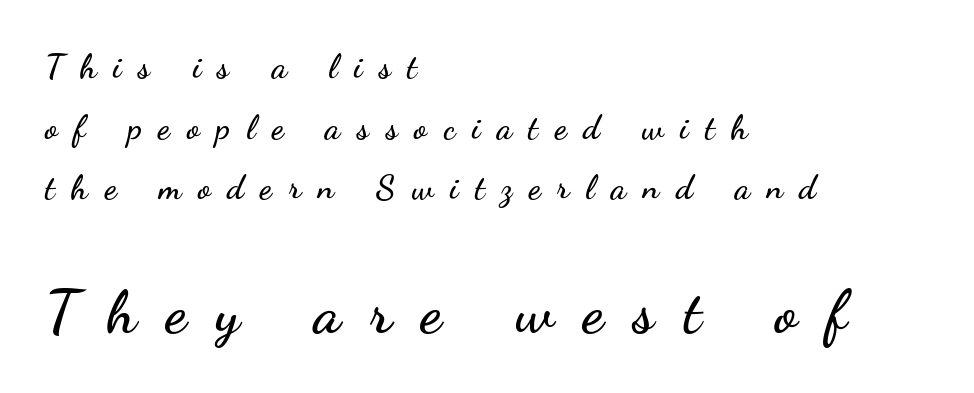
Q: Is the text italic (slanted)? A: Yes.
Q: Is the typeface a serif or a sans-serif typeface? A: Sans-serif.
Q: Is the text underlined? A: No.
Q: How is the paragraph aligned? A: Left-aligned.
Q: Is the spacing between letters normal or unusually wide? A: Unusually wide.
Q: Which block of text is set in a larger size, the first (top) or the second (bottom)? A: The second (bottom) one.
Q: Width (condensed, normal, or wide)? A: Wide.
Q: Stroke contrast? A: Low.
Q: x-height? A: Small.
Q: Monospaced? A: No.
